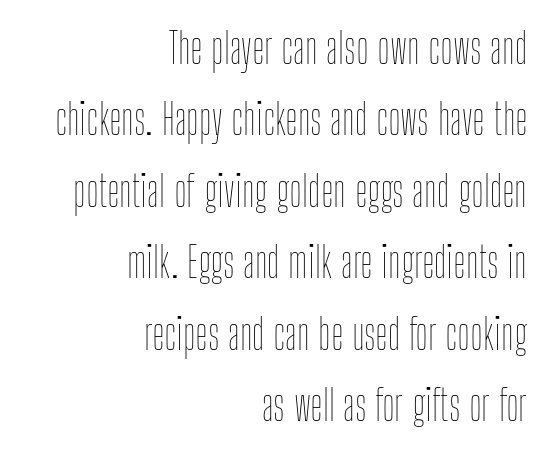
The image shows 43 px thin, condensed type, upright; set right-aligned, normal line spacing (1.66x), normal letter spacing, not underlined; low stroke contrast and a medium x-height.
